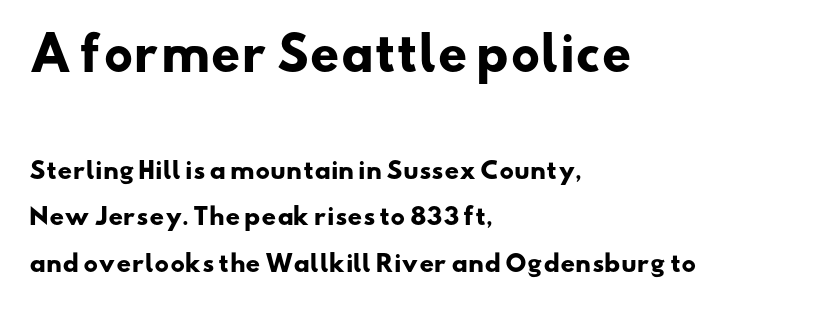
Q: Is the text bold? A: Yes.
Q: Is the typeface a serif or a sans-serif typeface? A: Sans-serif.
Q: Is the text underlined? A: No.
Q: How is the paragraph aligned? A: Left-aligned.
Q: Is the spacing between letters normal or unusually wide? A: Normal.
Q: Is the spacing between lines tight, normal or loose? A: Loose.
Q: Which block of text is set in a larger size, the first (top) or the second (bottom)? A: The first (top) one.
Q: Width (condensed, normal, or wide)? A: Wide.
Q: Stroke contrast? A: Low.
Q: x-height? A: Small.
Q: Monospaced? A: No.
